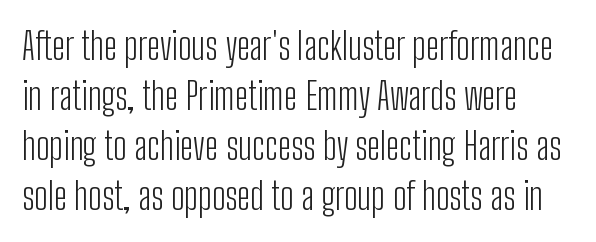
The image shows 38 px light, condensed sans-serif type, upright; set left-aligned, normal line spacing (1.32x), normal letter spacing, not underlined; low stroke contrast and a medium x-height.
